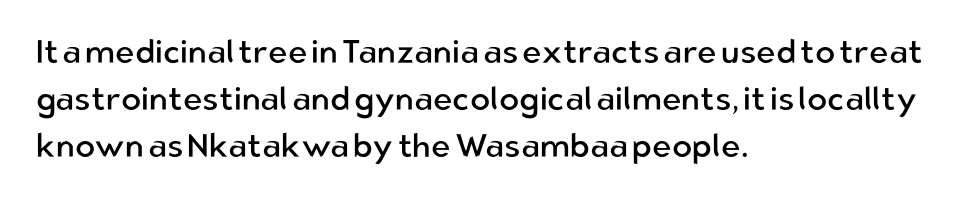
Q: Is the text bold? A: No.
Q: Is the text italic (slanted)? A: No, it is upright.
Q: Is the typeface a serif or a sans-serif typeface? A: Sans-serif.
Q: Is the text underlined? A: No.
Q: How is the paragraph aligned? A: Left-aligned.
Q: Is the spacing between letters normal or unusually wide? A: Normal.
Q: Is the spacing between lines tight, normal or loose? A: Normal.
Q: Width (condensed, normal, or wide)? A: Normal.
Q: Stroke contrast? A: Low.
Q: x-height? A: Medium.
Q: Monospaced? A: No.
